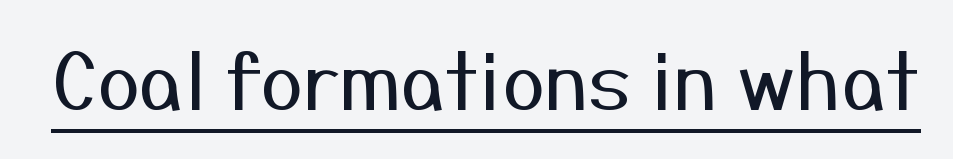
Q: Is the text bold? A: No.
Q: Is the text italic (slanted)? A: No, it is upright.
Q: Is the typeface a serif or a sans-serif typeface? A: Sans-serif.
Q: Is the text underlined? A: Yes.
Q: Is the spacing between letters normal or unusually wide? A: Normal.
Q: Width (condensed, normal, or wide)? A: Normal.
Q: Stroke contrast? A: Medium.
Q: x-height? A: Medium.
Q: Monospaced? A: No.
